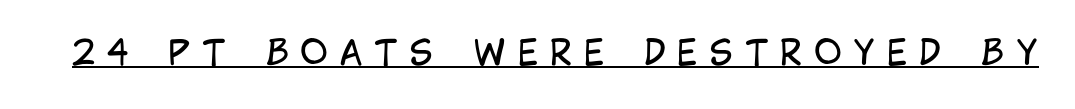
The image shows 34 px regular-weight, condensed sans-serif type, upright; set unusually wide letter spacing (+0.34 em), underlined; low stroke contrast and a large x-height.
